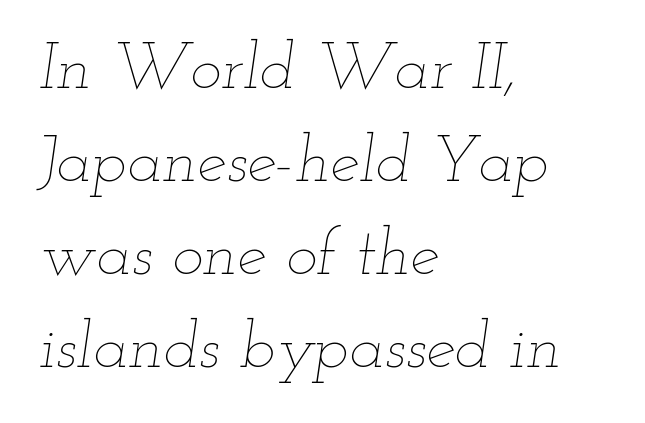
Q: Is the text bold? A: No.
Q: Is the text italic (slanted)? A: Yes, it leans right by about 12 degrees.
Q: Is the text underlined? A: No.
Q: How is the paragraph aligned? A: Left-aligned.
Q: Is the spacing between letters normal or unusually wide? A: Normal.
Q: Is the spacing between lines tight, normal or loose? A: Normal.
Q: Width (condensed, normal, or wide)? A: Wide.
Q: Stroke contrast? A: Low.
Q: x-height? A: Small.
Q: Monospaced? A: No.
